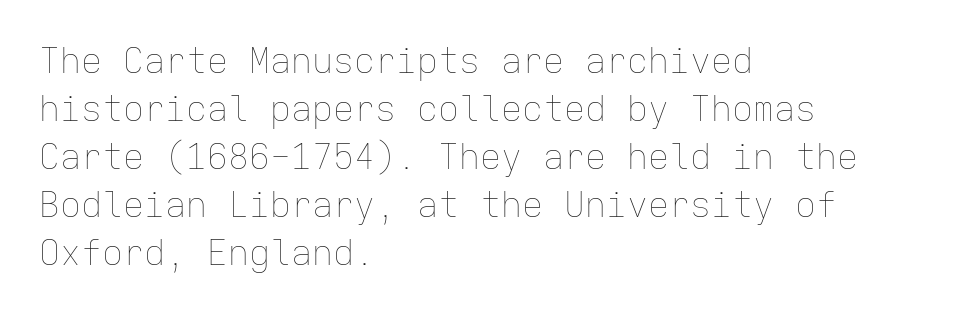
The image shows 35 px thin type, upright, monospaced; set left-aligned, normal line spacing (1.37x), normal letter spacing, not underlined; low stroke contrast and a medium x-height.
